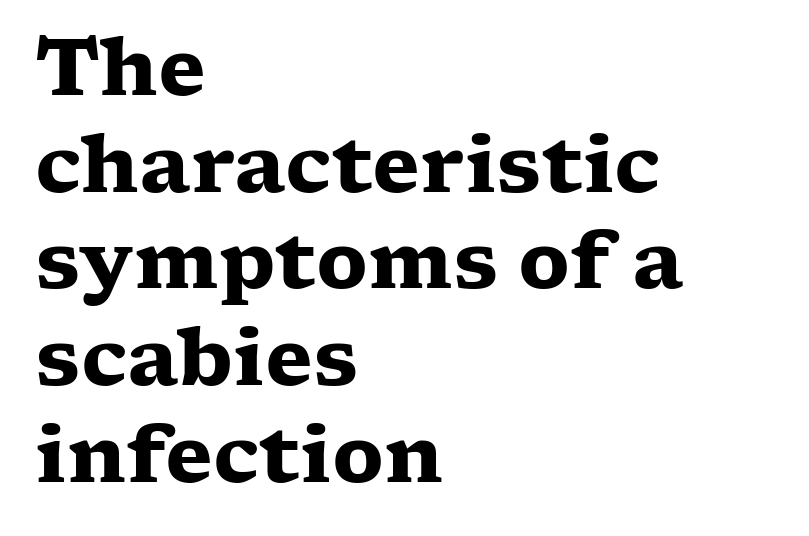
The image shows 78 px heavy, wide serif type, upright; set left-aligned, line spacing 1.24x, normal letter spacing, not underlined; low stroke contrast and a medium x-height.
